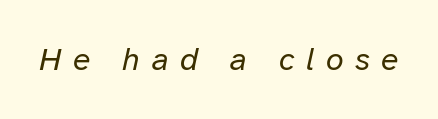
{"italic": "yes", "lean": "right", "slant_degrees": 12, "bold": "no", "weight": "regular", "width": "normal", "stroke_contrast": "low", "x_height": "medium", "monospaced": "no", "underline": "no", "letter_spacing": "wide", "letter_spacing_em": 0.36, "glyph_px": 32}
